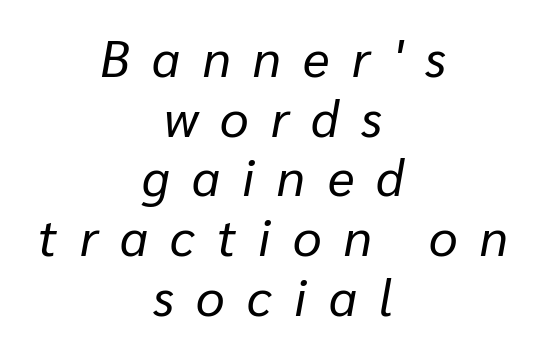
The image shows 51 px regular-weight type, italic (leaning right); set centered, line spacing 1.17x, unusually wide letter spacing (+0.44 em), not underlined; low stroke contrast and a medium x-height.
